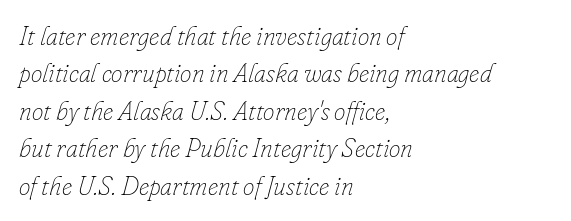
Q: Is the text bold? A: No.
Q: Is the text italic (slanted)? A: Yes, it leans right by about 16 degrees.
Q: Is the text underlined? A: No.
Q: How is the paragraph aligned? A: Left-aligned.
Q: Is the spacing between letters normal or unusually wide? A: Normal.
Q: Is the spacing between lines tight, normal or loose? A: Normal.
